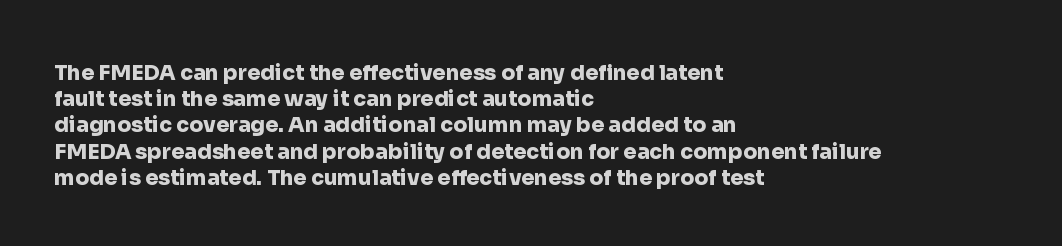
Q: Is the text bold? A: Yes.
Q: Is the text italic (slanted)? A: No, it is upright.
Q: Is the text underlined? A: No.
Q: How is the paragraph aligned? A: Left-aligned.
Q: Is the spacing between letters normal or unusually wide? A: Normal.
Q: Is the spacing between lines tight, normal or loose? A: Normal.
